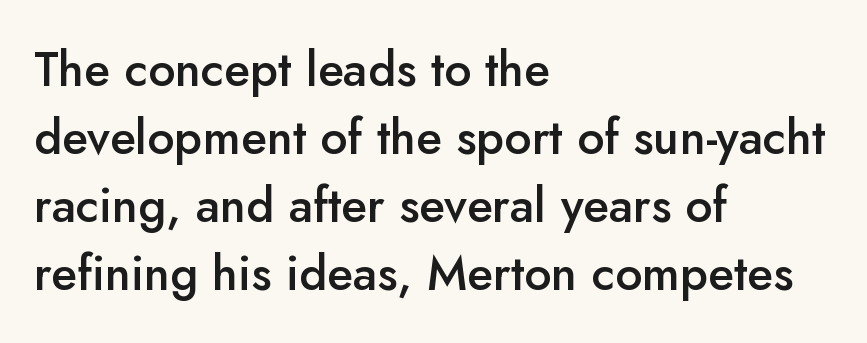
A typesetter would label this face a sans. Stems and bowls a touch heavier than normal — semibold. Default kerning and tracking; the words read as compact shapes. The lines are quadded left. Vertical spacing — default. Clear beneath every line of the passage.
